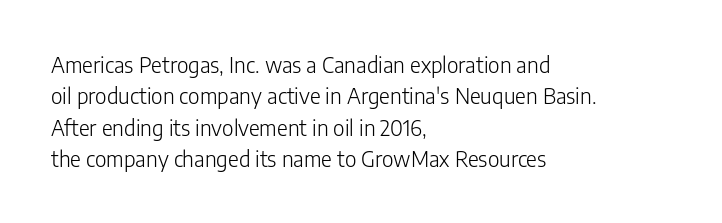
The image shows 21 px text type, upright; set left-aligned, normal line spacing (1.49x), normal letter spacing, not underlined.
